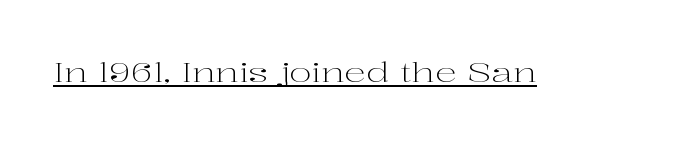
Q: Is the text bold? A: No.
Q: Is the text italic (slanted)? A: No, it is upright.
Q: Is the text underlined? A: Yes.
Q: Is the spacing between letters normal or unusually wide? A: Normal.
